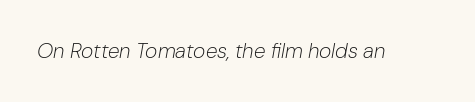
{"italic": "yes", "lean": "right", "slant_degrees": 10, "bold": "no", "underline": "no", "letter_spacing": "normal", "letter_spacing_em": 0.0, "glyph_px": 21}
